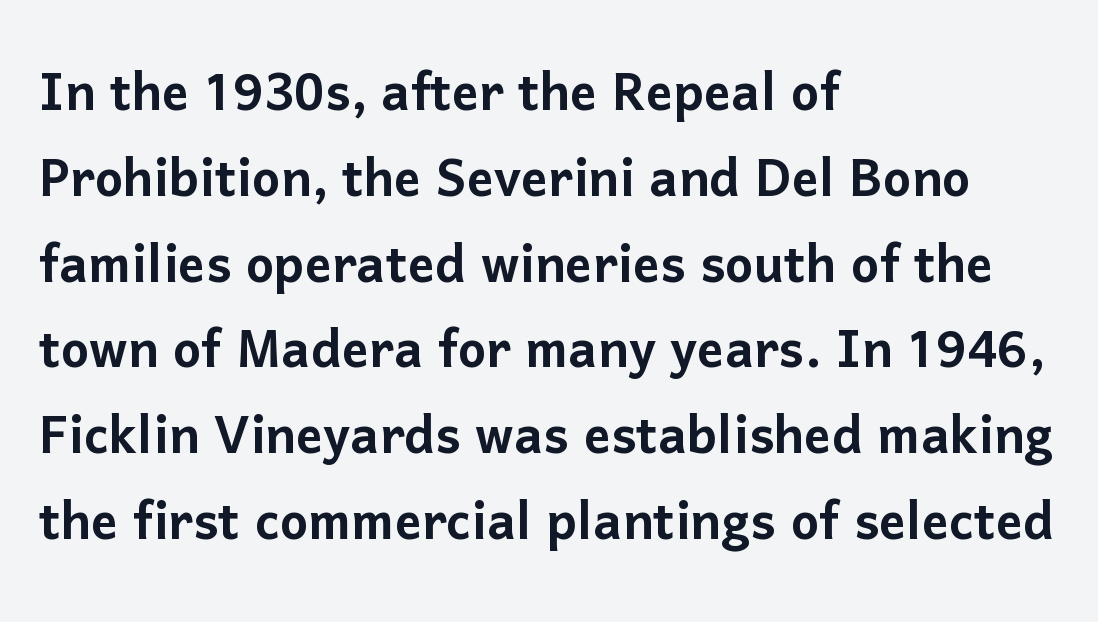
Q: Is the text italic (slanted)? A: No, it is upright.
Q: Is the typeface a serif or a sans-serif typeface? A: Sans-serif.
Q: Is the text underlined? A: No.
Q: How is the paragraph aligned? A: Left-aligned.
Q: Is the spacing between letters normal or unusually wide? A: Normal.
Q: Is the spacing between lines tight, normal or loose? A: Normal.
Q: Width (condensed, normal, or wide)? A: Normal.
Q: Stroke contrast? A: Low.
Q: x-height? A: Medium.
Q: Monospaced? A: No.
